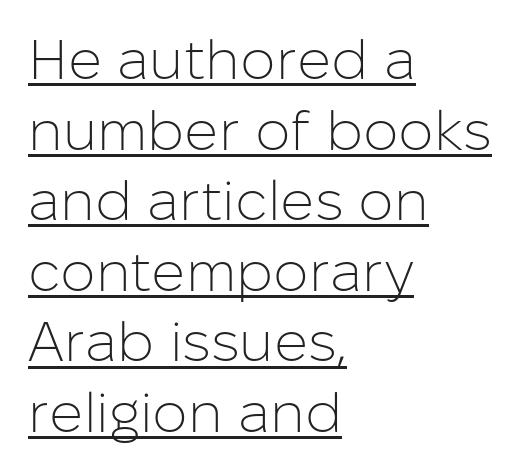
The image shows 56 px light sans-serif type, upright; set left-aligned, normal line spacing (1.26x), normal letter spacing, underlined; low stroke contrast and a medium x-height.
